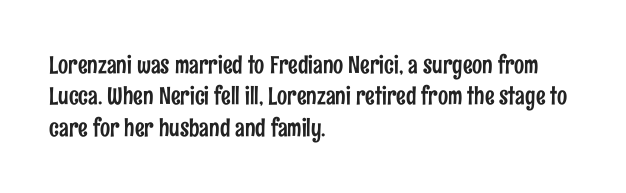
Here the glyphs are tracked normally, forming tight word shapes. Type without underlining. A roman cut, with each character standing at attention. A classic flush-left, rag-right setting is used for this passage.
